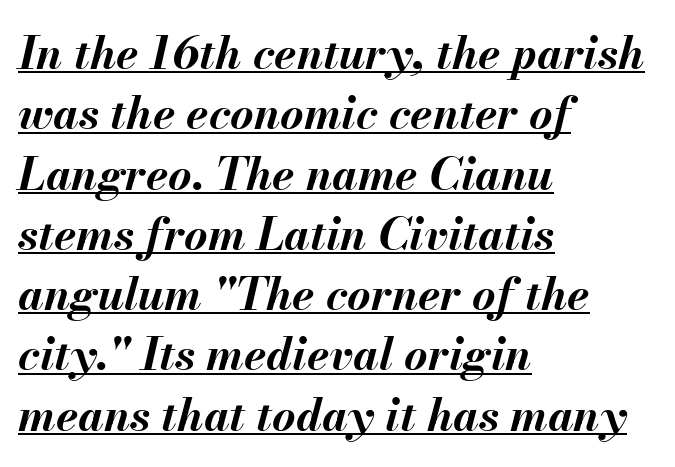
The image shows 45 px bold type, italic (leaning right); set left-aligned, normal line spacing (1.34x), normal letter spacing, underlined; medium stroke contrast and a small x-height.
